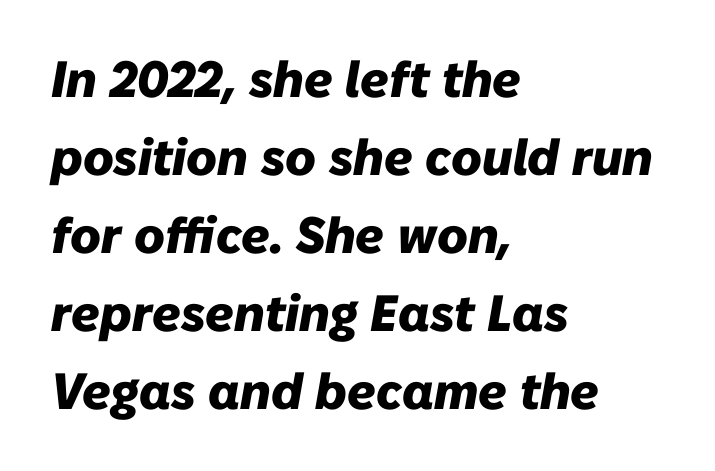
The image shows 51 px heavy type, italic (leaning right); set left-aligned, normal line spacing (1.53x), normal letter spacing, not underlined; low stroke contrast and a medium x-height.
